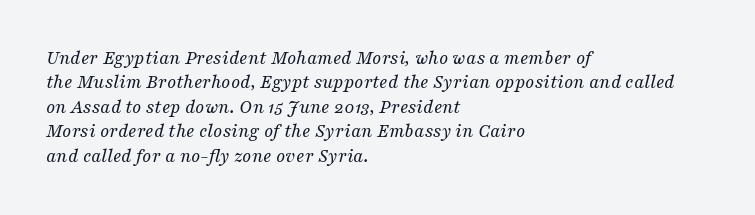
{"italic": "yes", "lean": "right", "slant_degrees": 16, "bold": "no", "underline": "no", "align": "left", "line_spacing_ratio": 1.22, "letter_spacing": "normal", "letter_spacing_em": 0.0, "glyph_px": 20}
